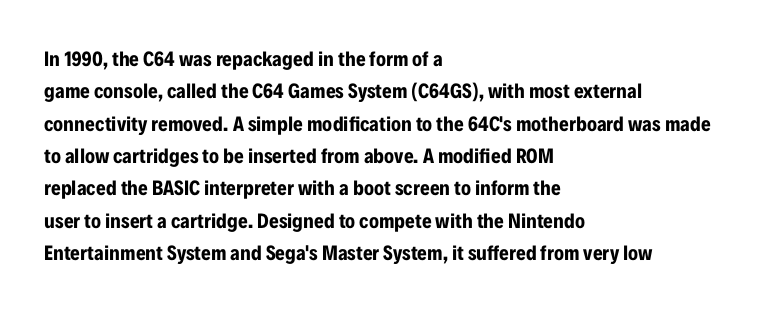
Q: Is the text bold? A: Yes.
Q: Is the text italic (slanted)? A: No, it is upright.
Q: Is the text underlined? A: No.
Q: How is the paragraph aligned? A: Left-aligned.
Q: Is the spacing between letters normal or unusually wide? A: Normal.
Q: Is the spacing between lines tight, normal or loose? A: Normal.
